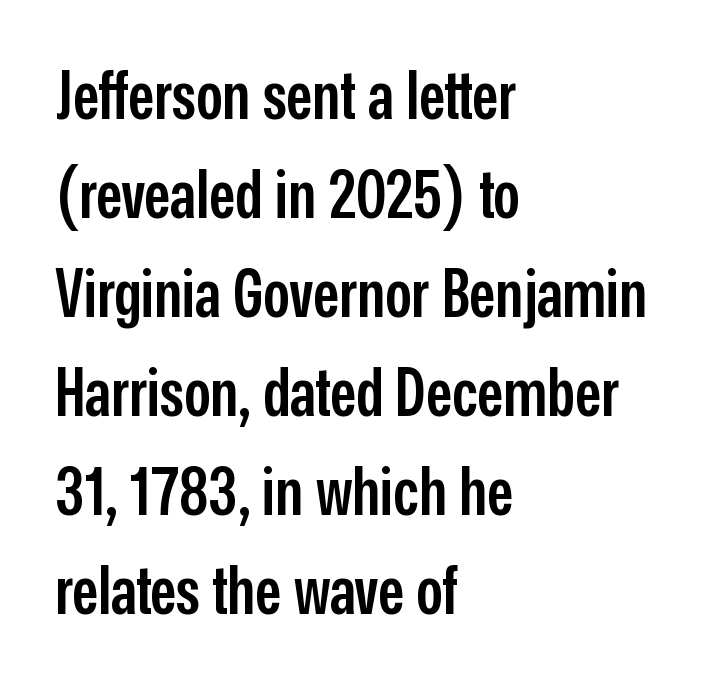
Q: Is the text bold? A: Semi-bold.
Q: Is the text italic (slanted)? A: No, it is upright.
Q: Is the typeface a serif or a sans-serif typeface? A: Sans-serif.
Q: Is the text underlined? A: No.
Q: How is the paragraph aligned? A: Left-aligned.
Q: Is the spacing between letters normal or unusually wide? A: Normal.
Q: Is the spacing between lines tight, normal or loose? A: Normal.
Q: Width (condensed, normal, or wide)? A: Condensed.
Q: Stroke contrast? A: Low.
Q: x-height? A: Medium.
Q: Monospaced? A: No.
